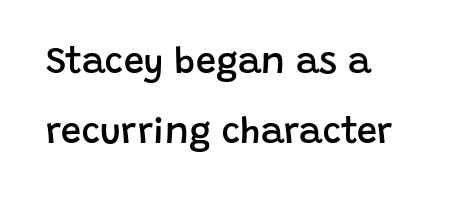
The image shows 36 px semibold sans-serif type, upright; set left-aligned, loose line spacing (1.95x), normal letter spacing, not underlined; low stroke contrast and a large x-height.
